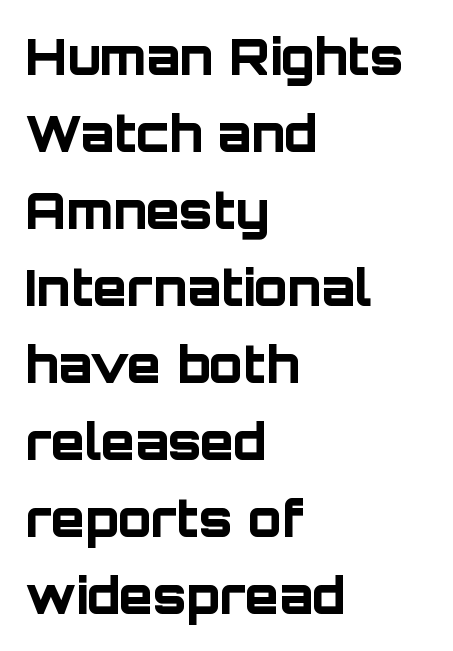
The image shows 49 px bold sans-serif type, upright; set left-aligned, normal line spacing (1.57x), normal letter spacing, not underlined; low stroke contrast and a large x-height.
